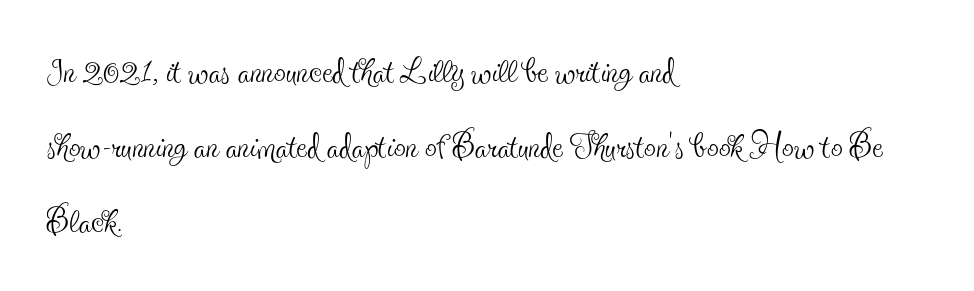
{"serif": "yes", "bold": "no", "weight": "thin", "width": "condensed", "x_height": "small", "monospaced": "no", "underline": "no", "align": "left", "line_spacing": "normal", "line_spacing_ratio": 1.6, "letter_spacing": "normal", "letter_spacing_em": 0.0, "glyph_px": 47}
